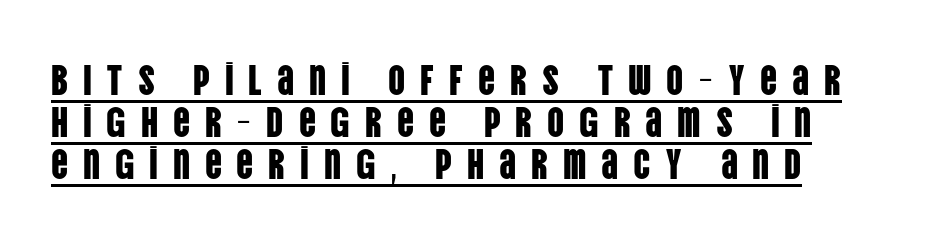
The image shows 42 px condensed sans-serif type, upright; set left-aligned, tight line spacing (1.0x), unusually wide letter spacing (+0.35 em), underlined; low stroke contrast and a large x-height.
